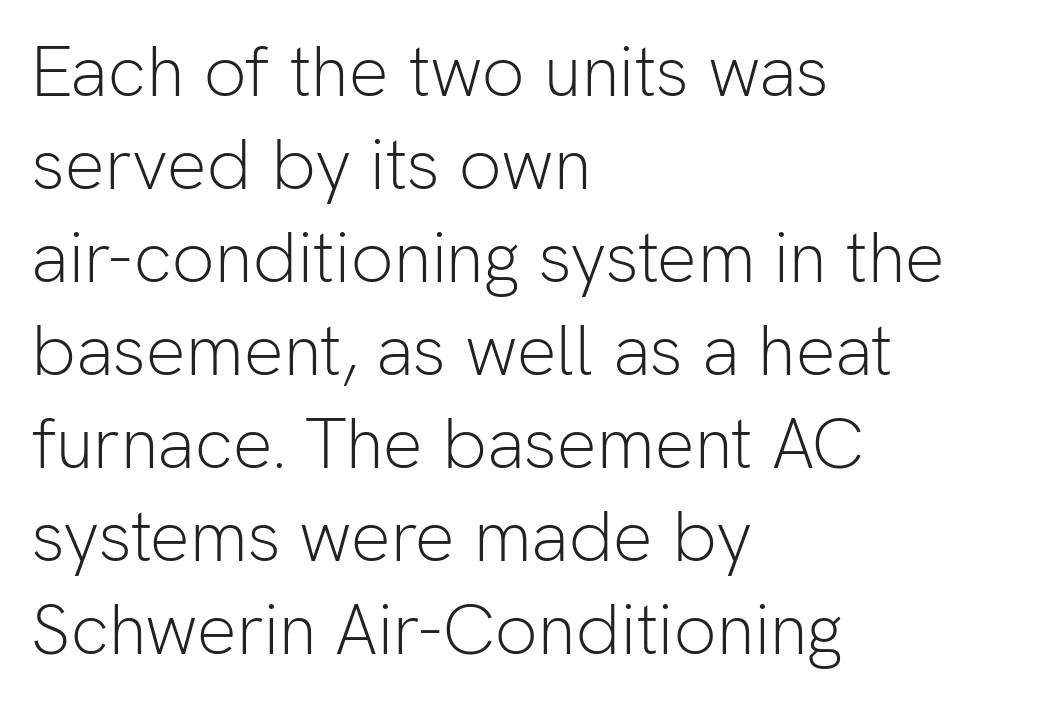
This is roman type, the default non-slanted kind. Words float on clear page, feet unadorned. Nothing heavy about these letters — not bold at all. Note the varied advance widths — an 'i' is clearly narrower than an 'm'. These lines are composed in type without serifs.
